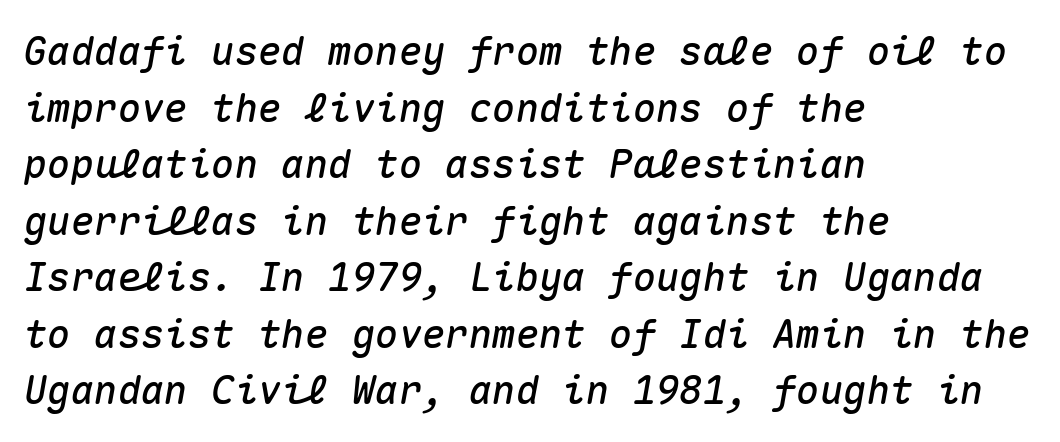
Each new line begins a customary step beneath the previous one. Would a proofreader flag this as italicized? Yes. Left-aligned paragraph, ragged on the right. Words appear dense and cohesive because spacing is normal.
